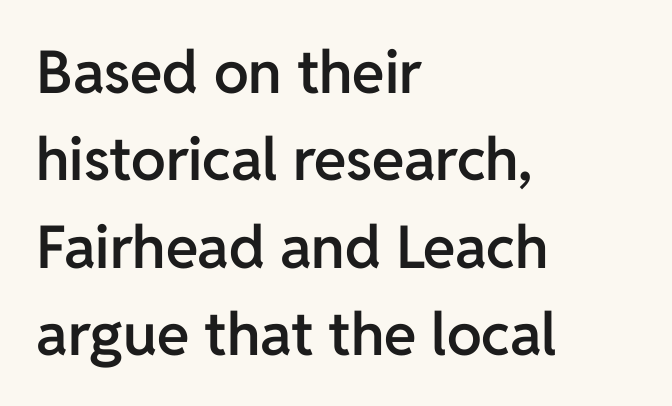
The image shows 59 px semibold sans-serif type, upright; set left-aligned, normal line spacing (1.48x), normal letter spacing, not underlined; low stroke contrast and a medium x-height.
